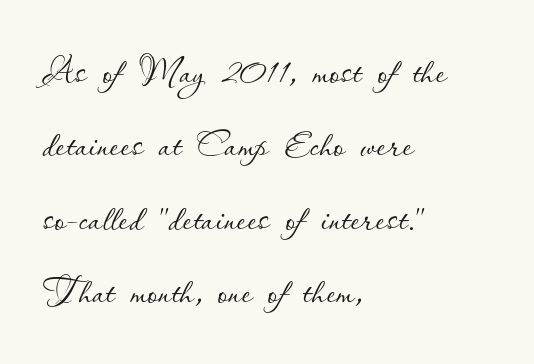
Q: Is the text bold? A: No.
Q: Is the text italic (slanted)? A: Yes.
Q: Is the text underlined? A: No.
Q: How is the paragraph aligned? A: Left-aligned.
Q: Is the spacing between letters normal or unusually wide? A: Normal.
Q: Is the spacing between lines tight, normal or loose? A: Normal.
Q: Width (condensed, normal, or wide)? A: Normal.
Q: Stroke contrast? A: Low.
Q: x-height? A: Small.
Q: Monospaced? A: No.
